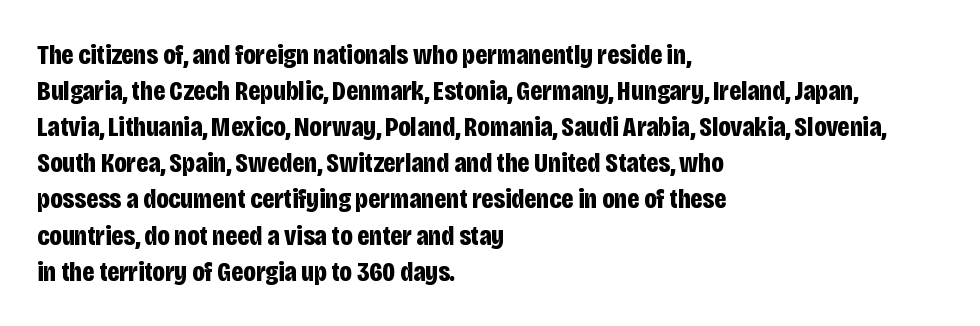
{"serif": "no", "italic": "no", "bold": "yes", "weight": "bold", "width": "condensed", "stroke_contrast": "low", "x_height": "large", "monospaced": "no", "underline": "no", "align": "left", "line_spacing": "normal", "line_spacing_ratio": 1.29, "letter_spacing": "normal", "letter_spacing_em": 0.0, "glyph_px": 28}
